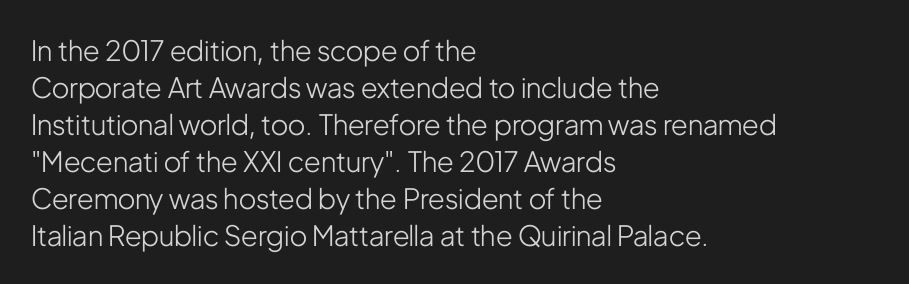
{"serif": "no", "italic": "no", "bold": "no", "weight": "light", "width": "condensed", "stroke_contrast": "low", "x_height": "medium", "monospaced": "no", "underline": "no", "align": "left", "line_spacing": "normal", "line_spacing_ratio": 1.32, "letter_spacing": "normal", "letter_spacing_em": 0.0, "glyph_px": 28}
